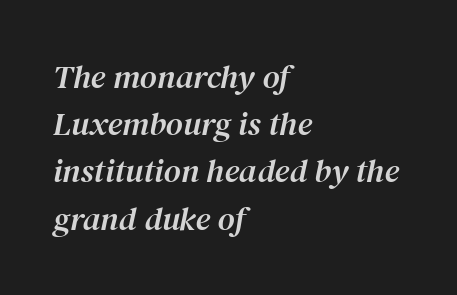
The image shows 33 px serif type, italic (leaning right); set left-aligned, normal line spacing (1.43x), normal letter spacing, not underlined; medium stroke contrast and a medium x-height.
